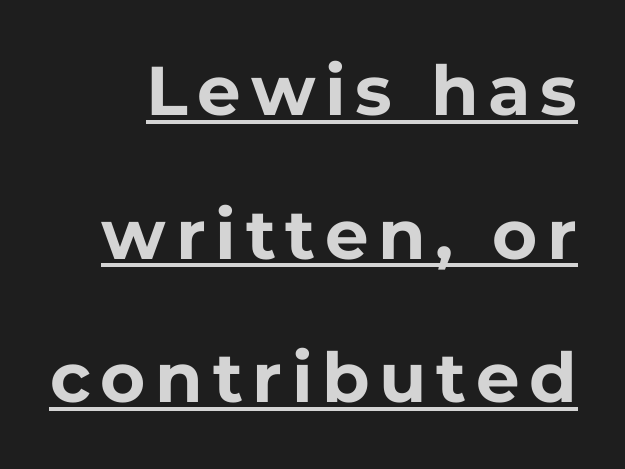
{"serif": "no", "italic": "no", "bold": "yes", "weight": "bold", "width": "normal", "stroke_contrast": "low", "x_height": "medium", "monospaced": "no", "underline": "yes", "line_spacing": "loose", "line_spacing_ratio": 2.08, "glyph_px": 69}
